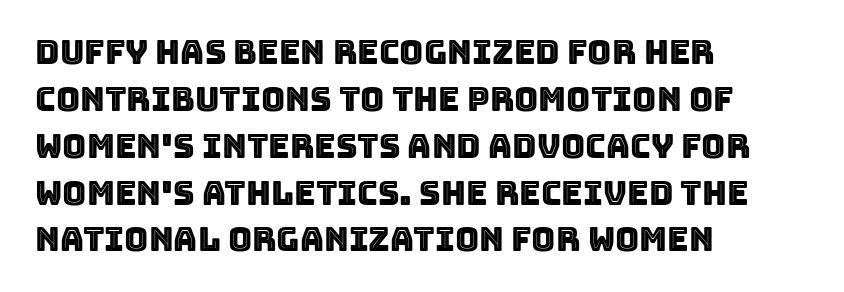
{"italic": "no", "width": "normal", "x_height": "large", "monospaced": "no", "underline": "no", "align": "left", "line_spacing": "normal", "line_spacing_ratio": 1.42, "letter_spacing": "normal", "letter_spacing_em": 0.0, "glyph_px": 33}
